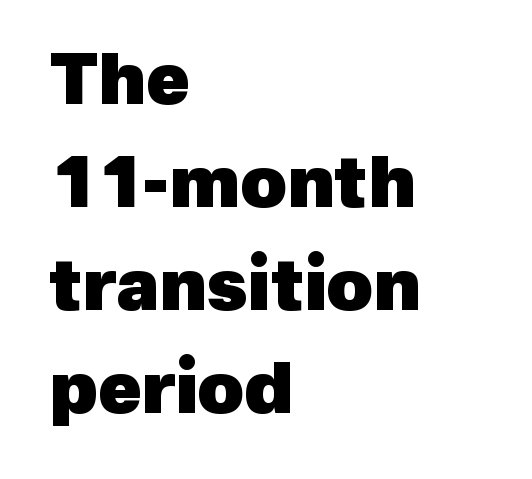
{"serif": "no", "bold": "yes", "weight": "heavy", "width": "normal", "x_height": "medium", "monospaced": "no", "underline": "no", "align": "left", "line_spacing": "normal", "line_spacing_ratio": 1.45, "letter_spacing": "normal", "letter_spacing_em": 0.0, "glyph_px": 71}
